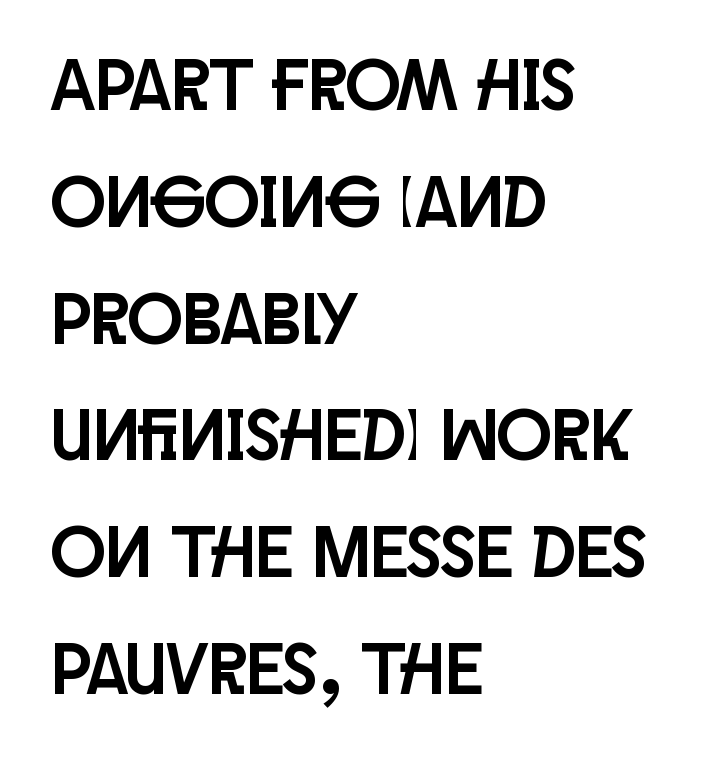
Q: Is the text italic (slanted)? A: No, it is upright.
Q: Is the typeface a serif or a sans-serif typeface? A: Sans-serif.
Q: Is the text underlined? A: No.
Q: How is the paragraph aligned? A: Left-aligned.
Q: Is the spacing between letters normal or unusually wide? A: Normal.
Q: Is the spacing between lines tight, normal or loose? A: Normal.
Q: Width (condensed, normal, or wide)? A: Condensed.
Q: Stroke contrast? A: Low.
Q: x-height? A: Large.
Q: Monospaced? A: No.
